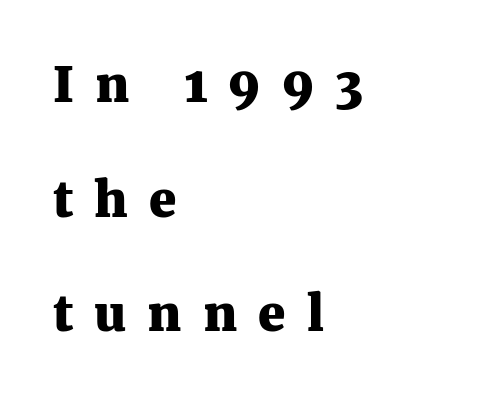
Airy leading. The font family rendered here belongs to the serif group. The face used here is proportionally spaced, like ordinary book or web type. Typeset ragged right — the left edge is the straight one. The glyphs have the mass of a bold cut. Tracking value appears strongly positive — letters spread wide.
